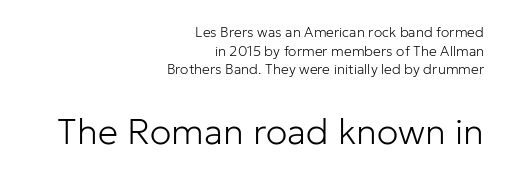
Q: Is the text bold? A: No.
Q: Is the text italic (slanted)? A: No, it is upright.
Q: Is the typeface a serif or a sans-serif typeface? A: Sans-serif.
Q: Is the text underlined? A: No.
Q: How is the paragraph aligned? A: Right-aligned.
Q: Is the spacing between letters normal or unusually wide? A: Normal.
Q: Is the spacing between lines tight, normal or loose? A: Normal.
Q: Which block of text is set in a larger size, the first (top) or the second (bottom)? A: The second (bottom) one.
Q: Width (condensed, normal, or wide)? A: Normal.
Q: Stroke contrast? A: Low.
Q: x-height? A: Medium.
Q: Monospaced? A: No.
